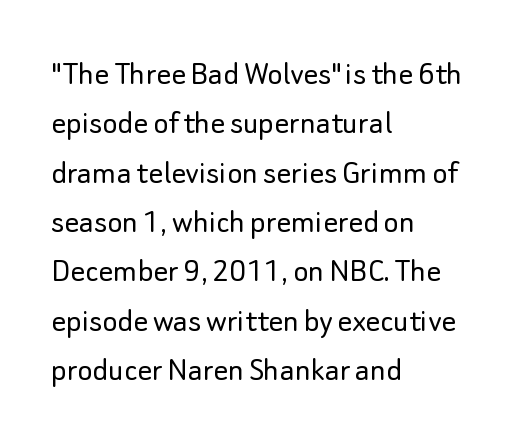
How would I describe the line gaps? Plain and ordinary. The glyphs are unaccompanied by any horizontal stroke below them. The typeface chosen for these lines omits serifs. Teacher's note: observe the even left margin — that is flush-left alignment. Observe the ordinary spacing: letters are neighbours, not strangers.
